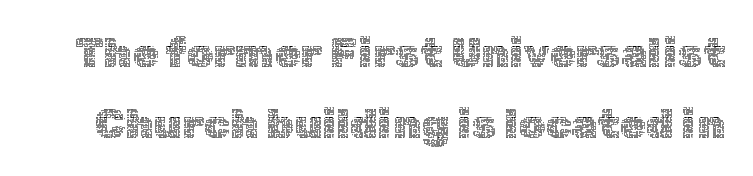
No letter is thick-stroked: the sample isn't bold. A typesetter would call this zero additional tracking. Underline: absent. The face used here is proportionally spaced, like ordinary book or web type.
